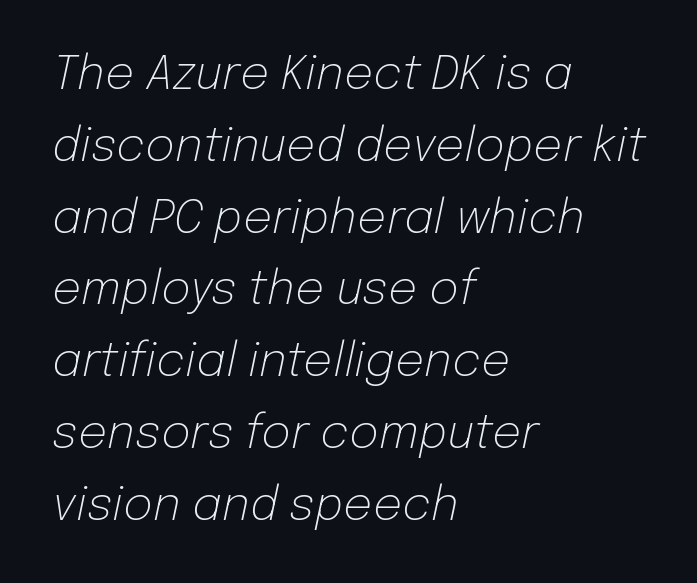
The image shows 46 px light type, italic (leaning right); set left-aligned, normal line spacing (1.56x), normal letter spacing, not underlined; low stroke contrast and a medium x-height.
